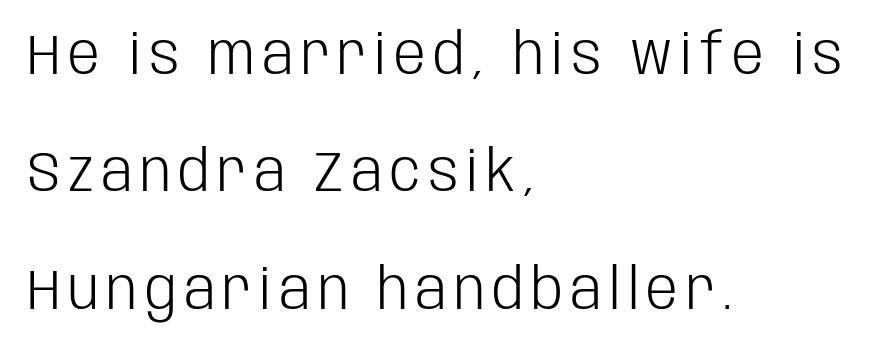
The image shows 57 px light, condensed sans-serif type, upright; set left-aligned, loose line spacing (2.06x), not underlined; low stroke contrast and a large x-height.
